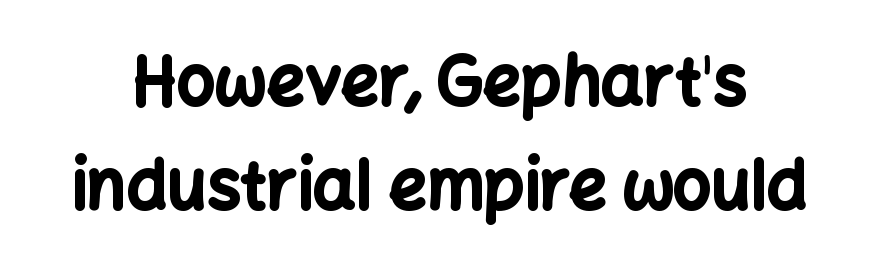
Are there feet on the stems? There aren't — it's a sans. The specimen reads as upright at a glance. No word sits above an underline. Tracking value appears to be zero — textbook default spacing.
